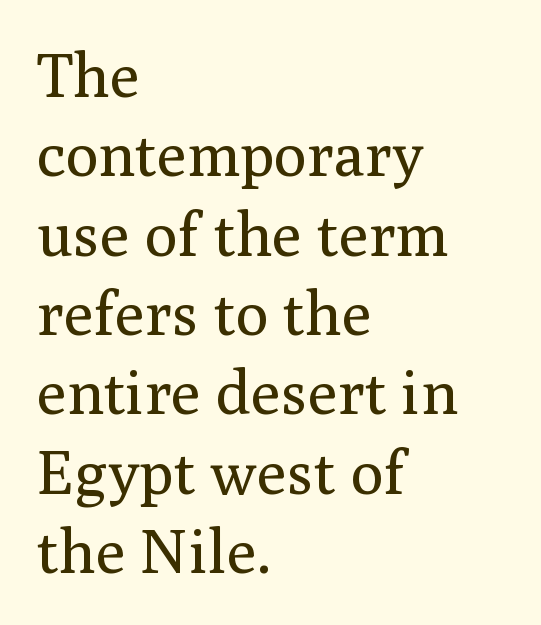
Words appear dense and cohesive because spacing is normal. The face used here is proportionally spaced, like ordinary book or web type. This reads as an unemphasized weight, regular at the heaviest. Compared with a centered layout, this one pins lines to the left instead. Plain, unruled lines of type. The characters display serif detailing at their extremities.
